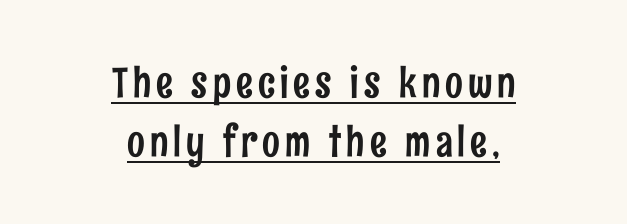
The image shows 42 px condensed sans-serif type, upright; set centered, normal line spacing (1.4x), underlined; low stroke contrast and a medium x-height.
